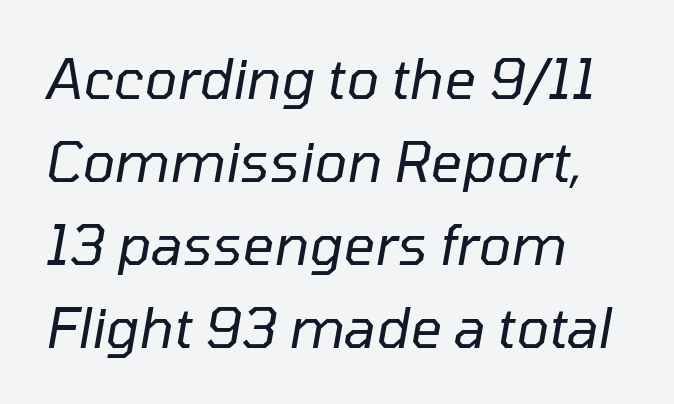
{"italic": "yes", "lean": "right", "slant_degrees": 10, "bold": "no", "weight": "regular", "width": "normal", "stroke_contrast": "low", "x_height": "medium", "monospaced": "no", "underline": "no", "align": "left", "line_spacing": "normal", "line_spacing_ratio": 1.51, "letter_spacing": "normal", "letter_spacing_em": 0.0, "glyph_px": 55}
